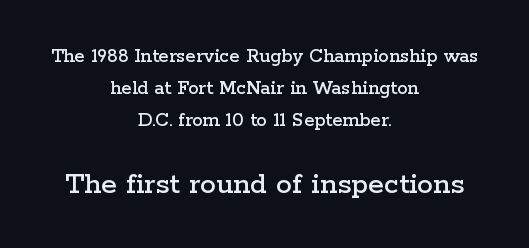
The image shows 32 px wide serif type, upright; set centered, normal line spacing (1.53x), normal letter spacing, not underlined; the second (bottom) block is 1.52x larger; low stroke contrast and a medium x-height.
